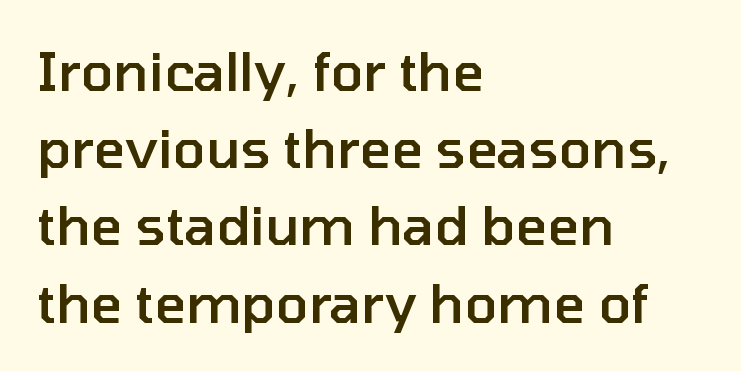
Q: Is the text bold? A: Semi-bold.
Q: Is the text italic (slanted)? A: No, it is upright.
Q: Is the typeface a serif or a sans-serif typeface? A: Sans-serif.
Q: Is the text underlined? A: No.
Q: How is the paragraph aligned? A: Left-aligned.
Q: Is the spacing between letters normal or unusually wide? A: Normal.
Q: Is the spacing between lines tight, normal or loose? A: Normal.
Q: Width (condensed, normal, or wide)? A: Normal.
Q: Stroke contrast? A: Low.
Q: x-height? A: Medium.
Q: Monospaced? A: No.
